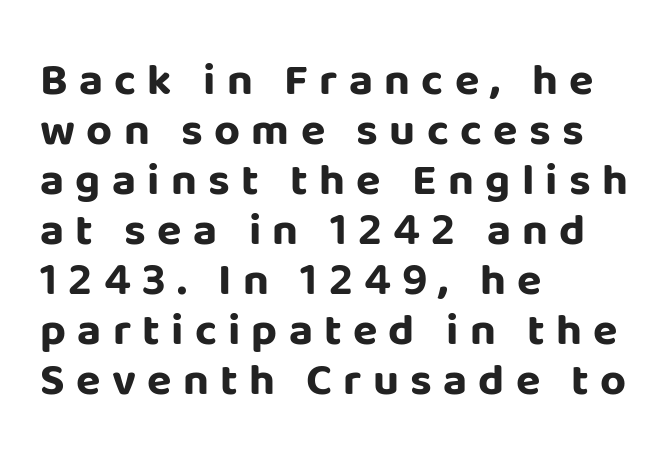
{"serif": "no", "italic": "no", "bold": "yes", "weight": "bold", "width": "normal", "stroke_contrast": "low", "x_height": "large", "monospaced": "no", "underline": "no", "align": "left", "line_spacing": "tight", "line_spacing_ratio": 1.11, "letter_spacing": "wide", "letter_spacing_em": 0.25, "glyph_px": 45}
